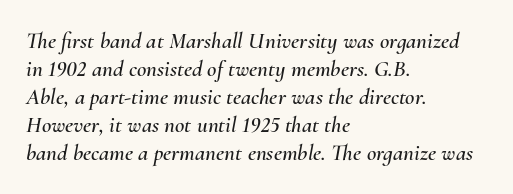
The image shows 23 px text type, italic (leaning right); set left-aligned, line spacing 1.22x, normal letter spacing, not underlined.
